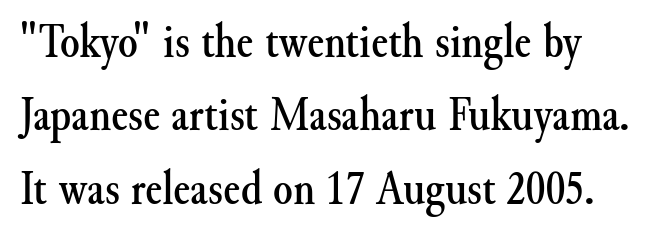
Q: Is the text italic (slanted)? A: No, it is upright.
Q: Is the typeface a serif or a sans-serif typeface? A: Serif.
Q: Is the text underlined? A: No.
Q: Is the spacing between letters normal or unusually wide? A: Normal.
Q: Is the spacing between lines tight, normal or loose? A: Normal.
Q: Width (condensed, normal, or wide)? A: Normal.
Q: Stroke contrast? A: Medium.
Q: x-height? A: Small.
Q: Monospaced? A: No.
